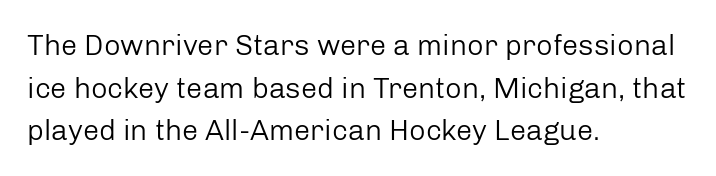
Q: Is the text bold? A: No.
Q: Is the text italic (slanted)? A: No, it is upright.
Q: Is the typeface a serif or a sans-serif typeface? A: Sans-serif.
Q: Is the text underlined? A: No.
Q: How is the paragraph aligned? A: Left-aligned.
Q: Is the spacing between letters normal or unusually wide? A: Normal.
Q: Is the spacing between lines tight, normal or loose? A: Normal.
Q: Width (condensed, normal, or wide)? A: Normal.
Q: Stroke contrast? A: Low.
Q: x-height? A: Medium.
Q: Monospaced? A: No.
